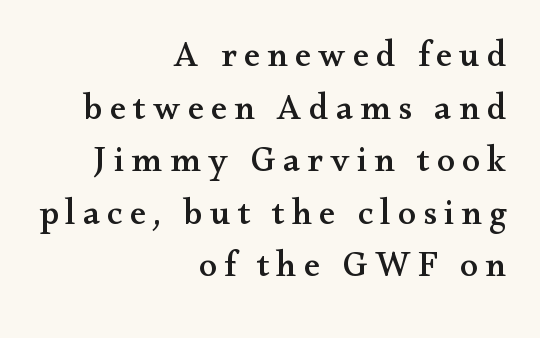
The image shows 36 px wide serif type, upright; set right-aligned, normal line spacing (1.46x), unusually wide letter spacing (+0.2 em), not underlined; medium stroke contrast and a small x-height.
